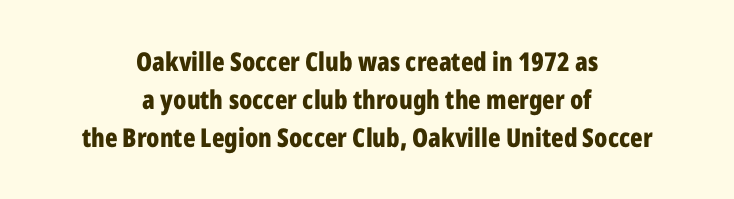
{"italic": "no", "bold": "yes", "underline": "no", "align": "center", "line_spacing": "normal", "line_spacing_ratio": 1.47, "letter_spacing": "normal", "letter_spacing_em": 0.0, "glyph_px": 26}
